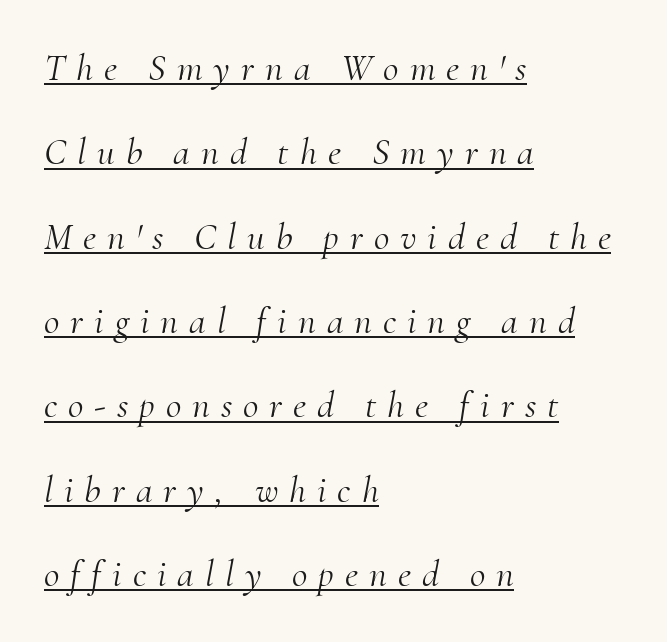
Q: Is the text bold? A: No.
Q: Is the text italic (slanted)? A: Yes, it leans right by about 10 degrees.
Q: Is the typeface a serif or a sans-serif typeface? A: Serif.
Q: Is the text underlined? A: Yes.
Q: How is the paragraph aligned? A: Left-aligned.
Q: Is the spacing between letters normal or unusually wide? A: Unusually wide.
Q: Is the spacing between lines tight, normal or loose? A: Loose.
Q: Width (condensed, normal, or wide)? A: Normal.
Q: Stroke contrast? A: Medium.
Q: x-height? A: Small.
Q: Monospaced? A: No.
